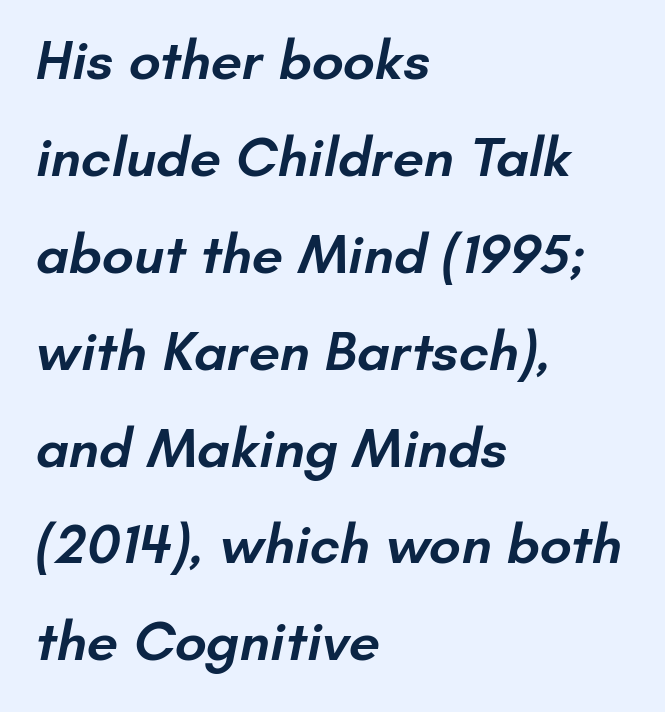
Each row of text sits above clean, open space. A typesetter would call this proportional, since set widths differ per character. Stroke thickness is moderately raised; the sample reads as semibold. I'd call this a sans setting — the letters go barefoot.
